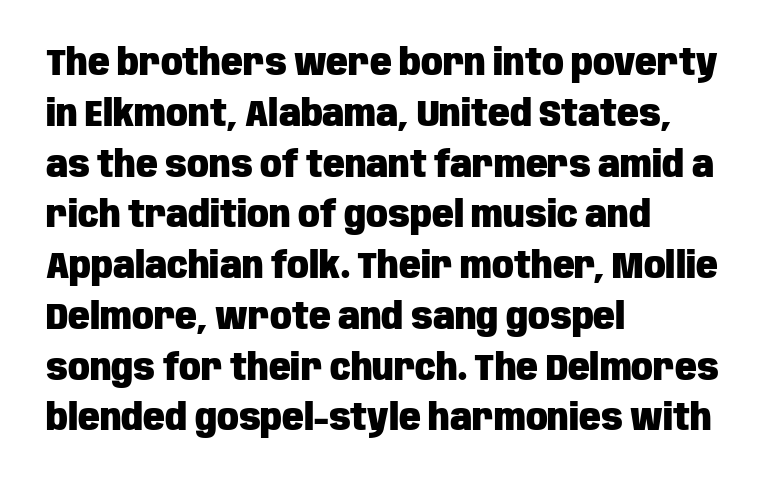
{"serif": "no", "italic": "no", "bold": "yes", "weight": "heavy", "width": "condensed", "stroke_contrast": "low", "x_height": "large", "monospaced": "no", "underline": "no", "align": "left", "line_spacing": "normal", "line_spacing_ratio": 1.41, "letter_spacing": "normal", "letter_spacing_em": 0.0, "glyph_px": 36}
